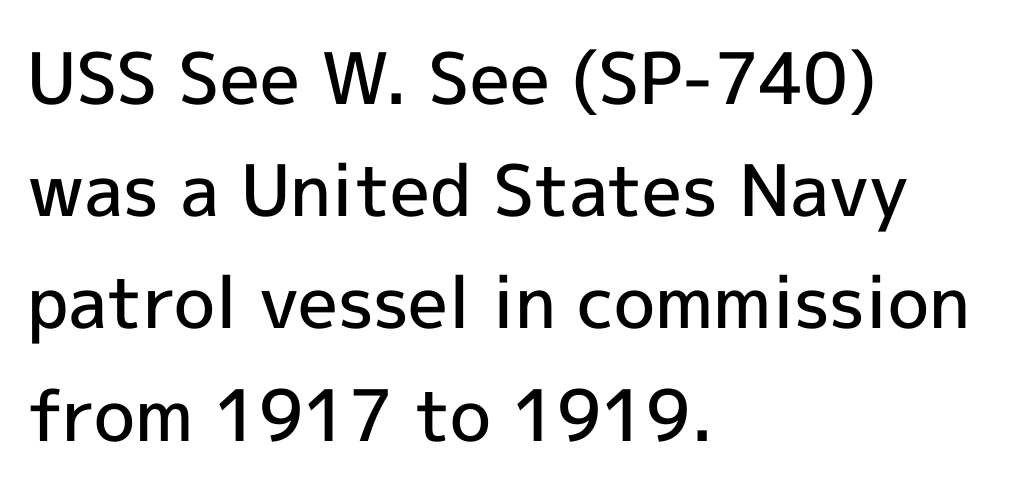
{"serif": "no", "italic": "no", "bold": "semi", "weight": "semibold", "width": "normal", "x_height": "medium", "monospaced": "no", "underline": "no", "align": "left", "line_spacing": "normal", "line_spacing_ratio": 1.58, "letter_spacing": "normal", "letter_spacing_em": 0.0, "glyph_px": 71}
